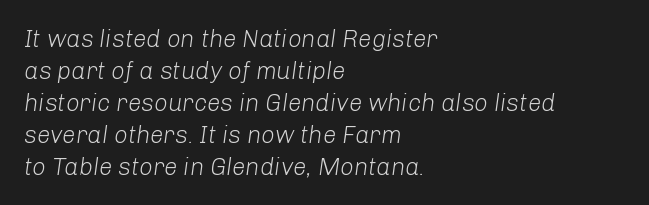
Q: Is the text bold? A: No.
Q: Is the text italic (slanted)? A: Yes, it leans right by about 8 degrees.
Q: Is the text underlined? A: No.
Q: How is the paragraph aligned? A: Left-aligned.
Q: Is the spacing between letters normal or unusually wide? A: Normal.
Q: Is the spacing between lines tight, normal or loose? A: Normal.
